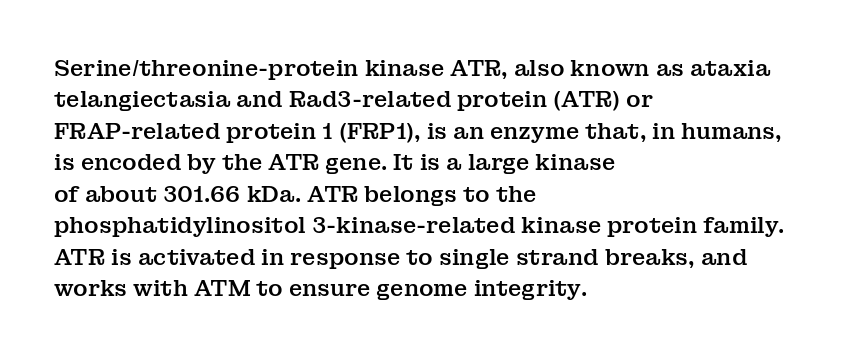
The image shows 22 px text type, upright; set left-aligned, normal line spacing (1.43x), normal letter spacing, not underlined.
